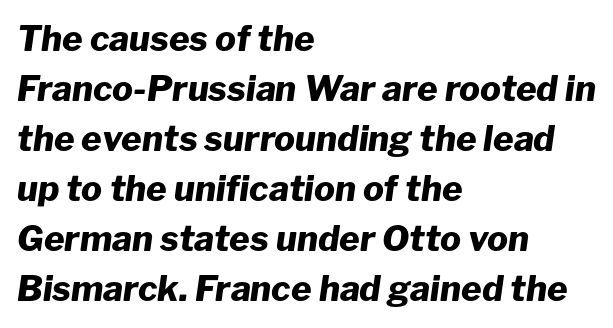
The image shows 35 px heavy type, italic (leaning right); set left-aligned, normal line spacing (1.43x), normal letter spacing, not underlined; low stroke contrast and a medium x-height.
